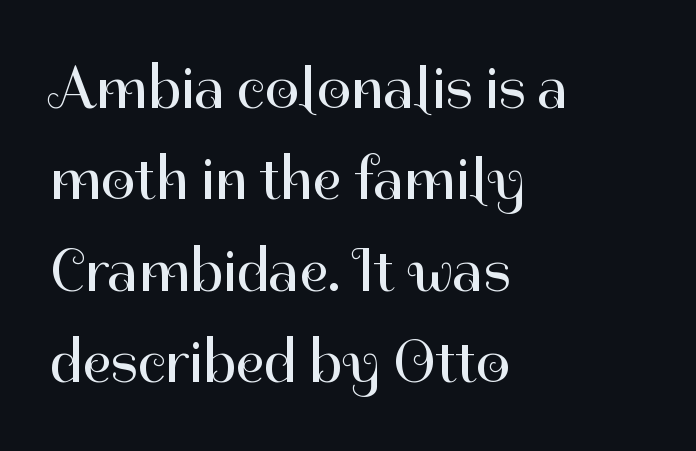
The image shows 61 px regular-weight sans-serif type, upright; set left-aligned, normal line spacing (1.5x), normal letter spacing, not underlined; high stroke contrast and a medium x-height.
